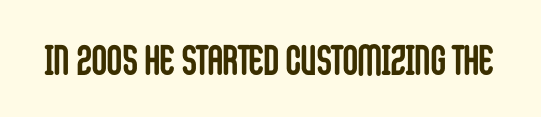
The image shows 42 px semibold, condensed sans-serif type, upright; set normal letter spacing, not underlined; low stroke contrast and a large x-height.
